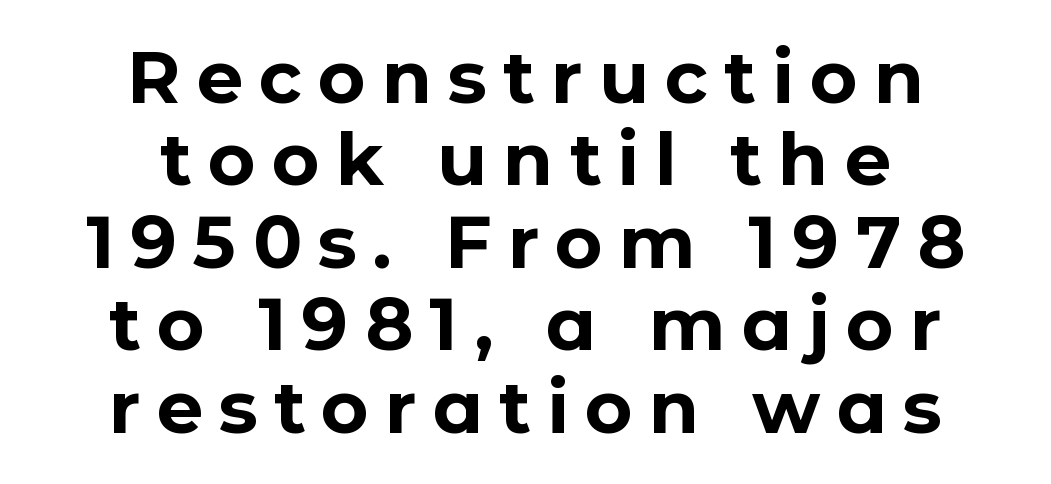
You could barely slide anything between these rows. Students, this is bold: see how much ink each stroke carries. A typesetter would call this heavily tracked-out type. Posture: vertical.
